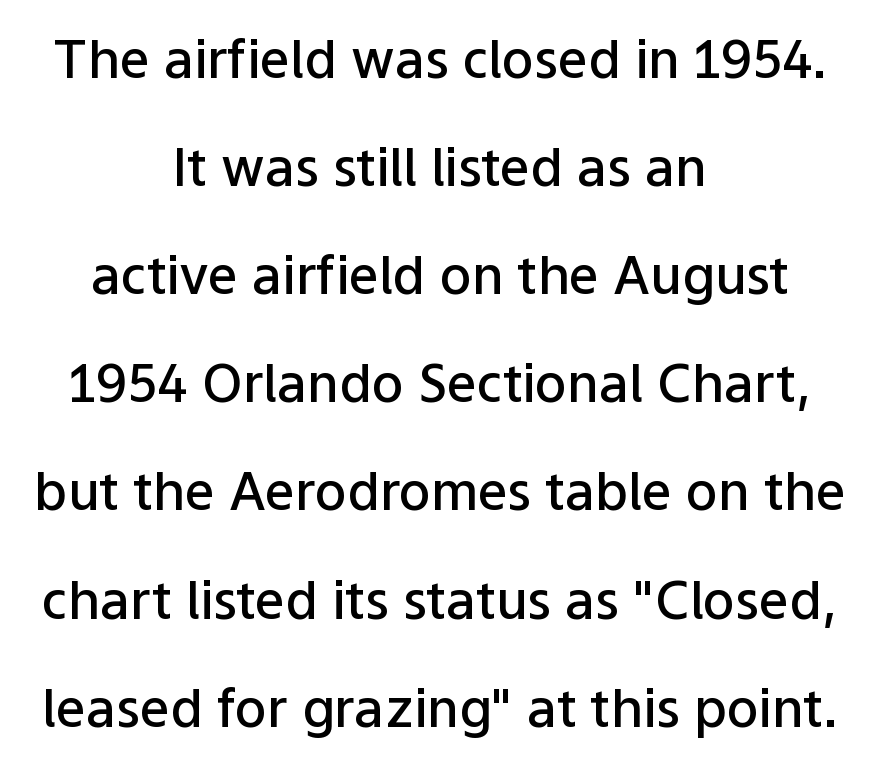
The image shows 53 px semibold sans-serif type, upright; set centered, loose line spacing (2.04x), normal letter spacing, not underlined; low stroke contrast and a medium x-height.
